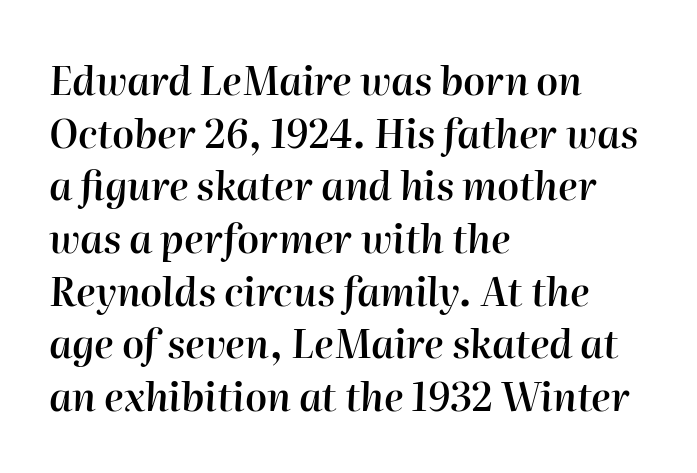
The image shows 39 px semibold type, italic (leaning right); set left-aligned, normal line spacing (1.35x), normal letter spacing, not underlined; high stroke contrast and a medium x-height.
